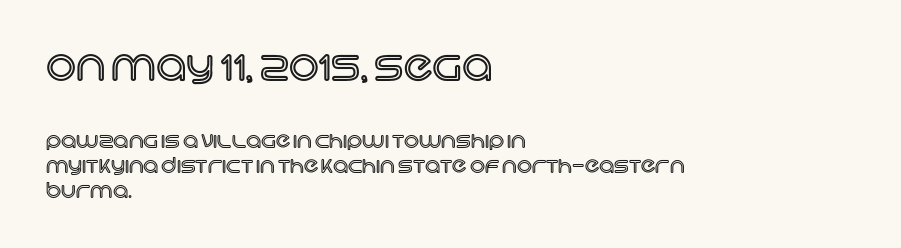
The image shows 42 px text type, upright; set left-aligned, line spacing 1.19x, normal letter spacing, not underlined; the first (top) block is 2.0x larger; a large x-height.
